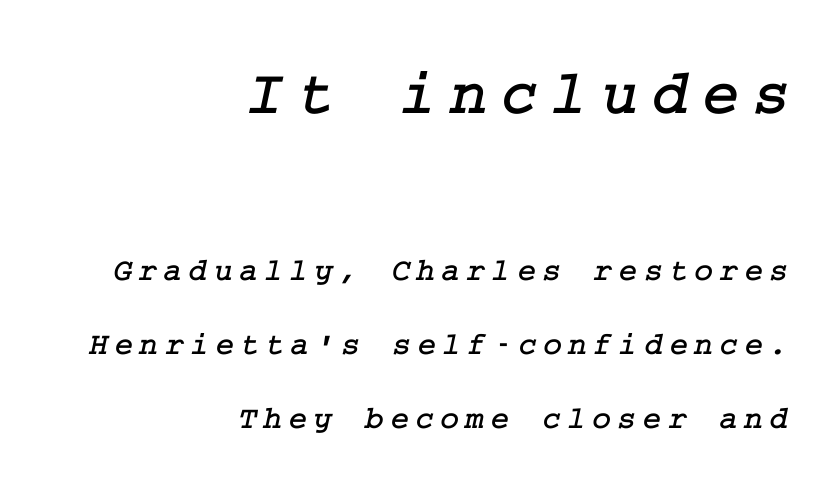
The image shows 64 px serif type; set right-aligned, loose line spacing (2.31x), unusually wide letter spacing (+0.2 em), not underlined; the first (top) block is 2.0x larger; low stroke contrast and a medium x-height.
